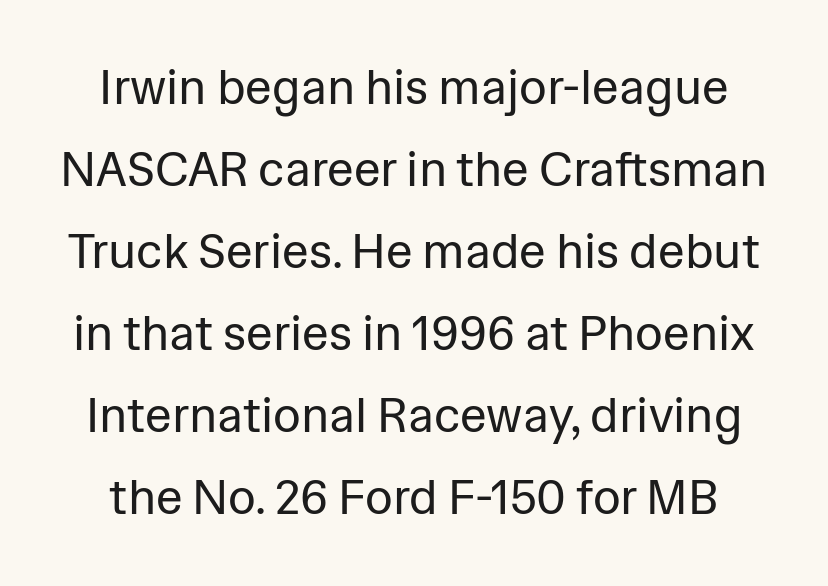
The image shows 48 px regular-weight sans-serif type, upright; set line spacing 1.71x, normal letter spacing, not underlined; low stroke contrast and a medium x-height.
